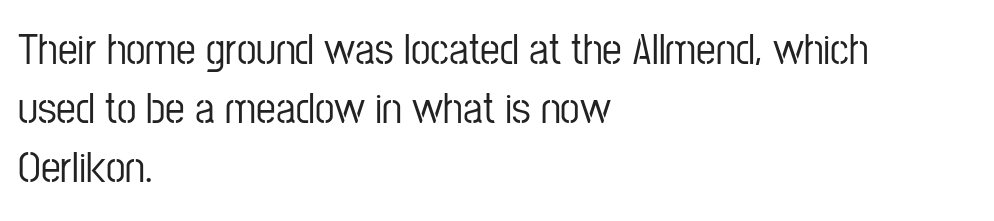
Baseline-to-baseline distance is the conventional proportion of letter height. You could not count columns in this text — the font is proportionally spaced. Rendered with straight, roman letterforms. In terms of letterspacing, this is plain default setting. Observe the absence of serifs on each vertical stroke in this sample. This sample is left-justified, so line endings fall wherever the words run out.
